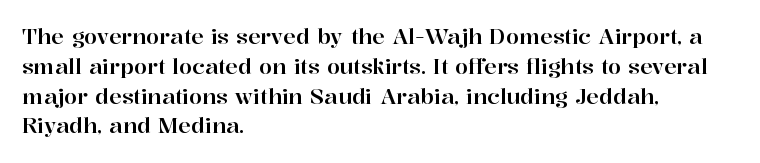
The image shows 21 px text type, upright; set left-aligned, normal line spacing (1.42x), normal letter spacing, not underlined.
